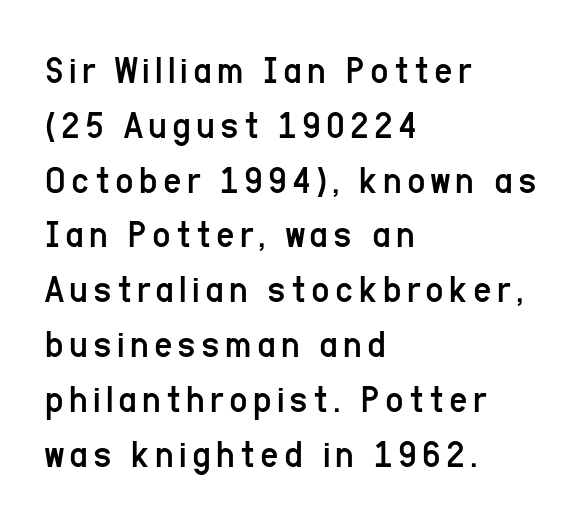
Q: Is the text bold? A: No.
Q: Is the text italic (slanted)? A: No, it is upright.
Q: Is the typeface a serif or a sans-serif typeface? A: Sans-serif.
Q: Is the text underlined? A: No.
Q: How is the paragraph aligned? A: Left-aligned.
Q: Is the spacing between lines tight, normal or loose? A: Normal.
Q: Width (condensed, normal, or wide)? A: Condensed.
Q: Stroke contrast? A: Low.
Q: x-height? A: Medium.
Q: Monospaced? A: No.
